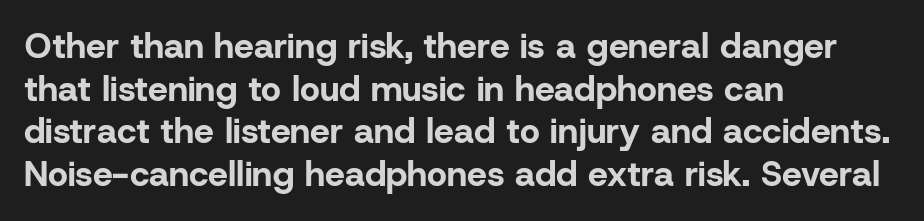
The image shows 35 px bold sans-serif type, upright; set left-aligned, line spacing 1.22x, normal letter spacing, not underlined; low stroke contrast and a medium x-height.
